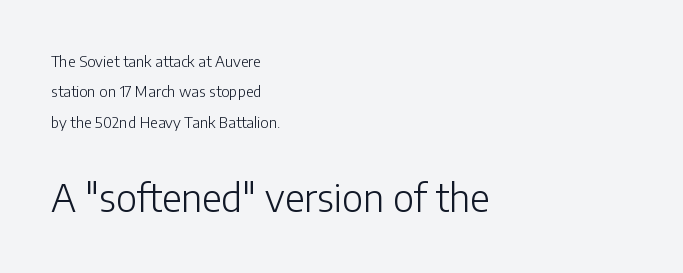
{"serif": "no", "italic": "no", "bold": "no", "weight": "light", "width": "normal", "stroke_contrast": "low", "x_height": "medium", "monospaced": "no", "underline": "no", "align": "left", "line_spacing": "loose", "line_spacing_ratio": 2.02, "letter_spacing": "normal", "letter_spacing_em": 0.0, "larger_block": "second", "size_ratio": 2.53, "glyph_px": 38}
